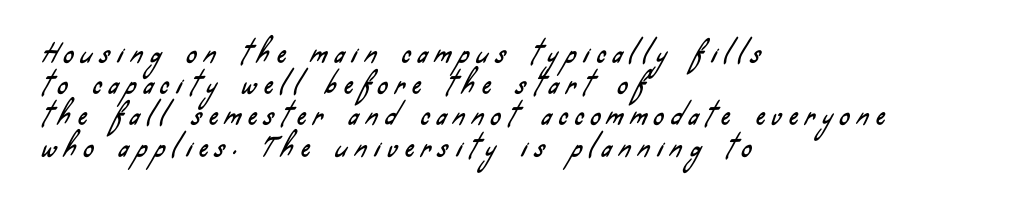
The image shows 25 px text type; set left-aligned, normal line spacing (1.25x), unusually wide letter spacing (+0.31 em), not underlined.
